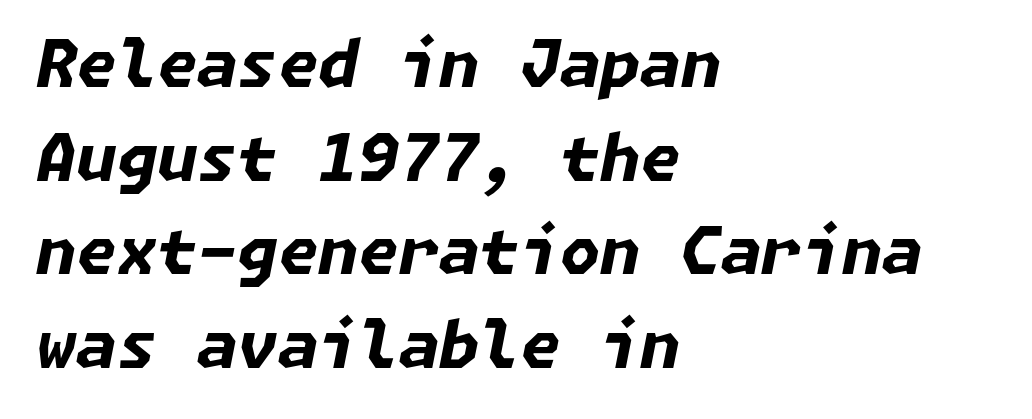
{"italic": "yes", "lean": "right", "slant_degrees": 11, "bold": "yes", "weight": "bold", "width": "normal", "stroke_contrast": "low", "x_height": "medium", "underline": "no", "align": "left", "line_spacing": "normal", "line_spacing_ratio": 1.44, "letter_spacing": "normal", "letter_spacing_em": 0.0, "glyph_px": 65}
